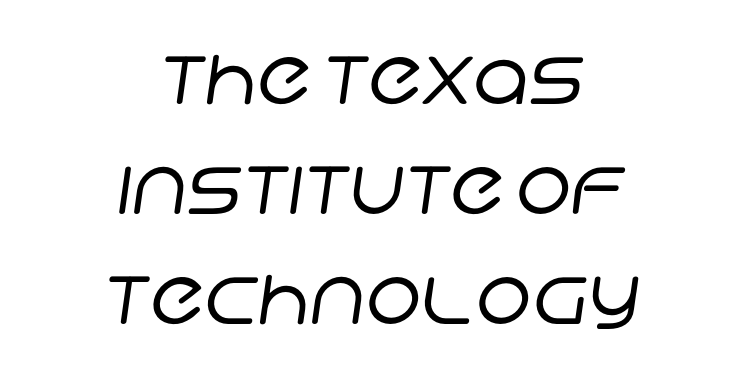
One glance says typical: line gaps are just what's usual. The rendering uses natural spacing where letterforms have individual widths. The face used here is a sans, in the tradition of grotesques and geometrics. Caption: face not bold, strokes unweighted.
